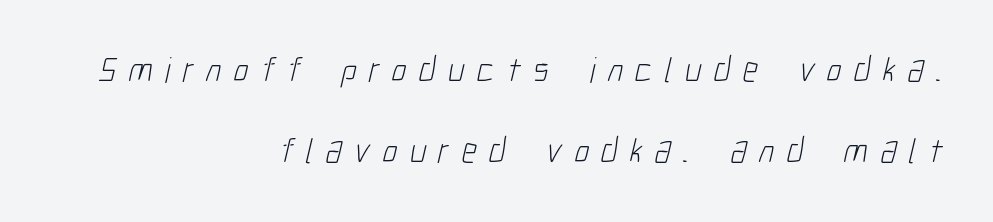
Q: Is the text bold? A: No.
Q: Is the typeface a serif or a sans-serif typeface? A: Sans-serif.
Q: Is the text underlined? A: No.
Q: How is the paragraph aligned? A: Right-aligned.
Q: Is the spacing between letters normal or unusually wide? A: Unusually wide.
Q: Is the spacing between lines tight, normal or loose? A: Loose.
Q: Width (condensed, normal, or wide)? A: Condensed.
Q: Stroke contrast? A: Low.
Q: x-height? A: Medium.
Q: Monospaced? A: No.
